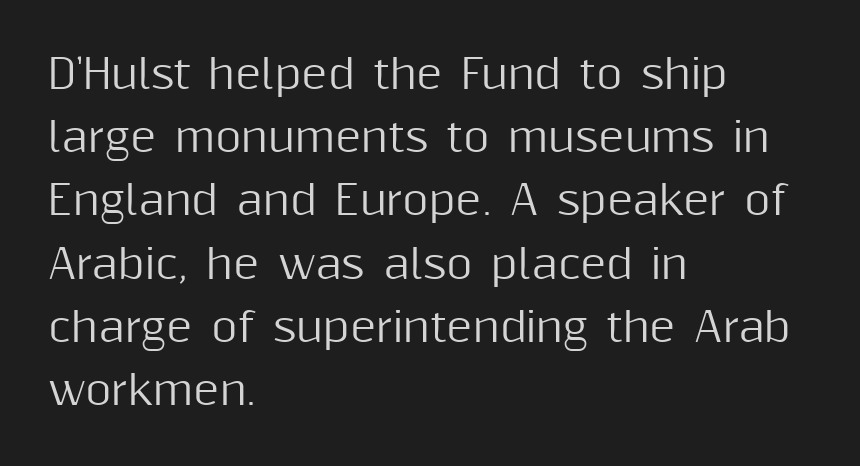
{"serif": "no", "italic": "no", "width": "normal", "stroke_contrast": "medium", "x_height": "medium", "monospaced": "no", "underline": "no", "align": "left", "line_spacing": "normal", "line_spacing_ratio": 1.58, "letter_spacing": "normal", "letter_spacing_em": 0.0, "glyph_px": 40}
